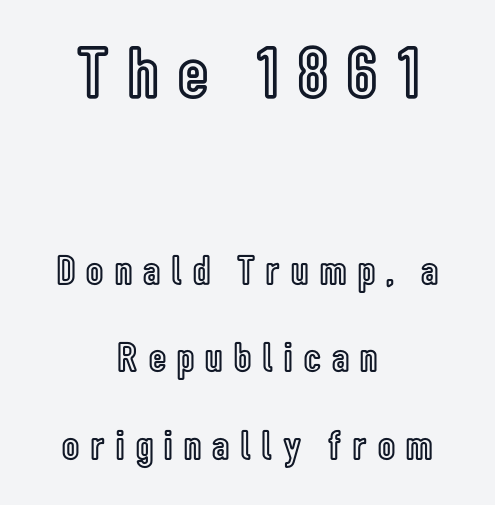
{"italic": "no", "width": "condensed", "x_height": "medium", "monospaced": "no", "underline": "no", "align": "center", "line_spacing": "loose", "line_spacing_ratio": 2.08, "letter_spacing": "wide", "letter_spacing_em": 0.27, "larger_block": "first", "size_ratio": 1.76, "glyph_px": 74}
